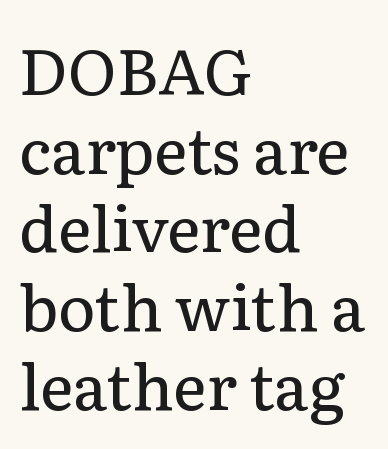
Observe the serifs anchoring each vertical stroke in this sample. Spacing verdict: proportional, widths tailored to each character. Unmarked baselines from the first word to the last. It's the straight-up-and-down kind of type.
